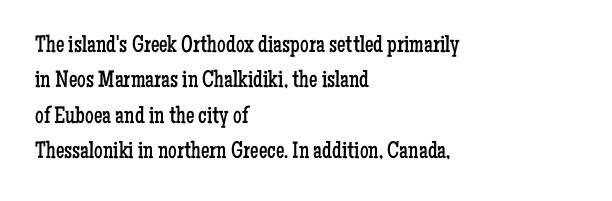
The image shows 24 px text type, upright; set left-aligned, normal line spacing (1.47x), normal letter spacing, not underlined.
